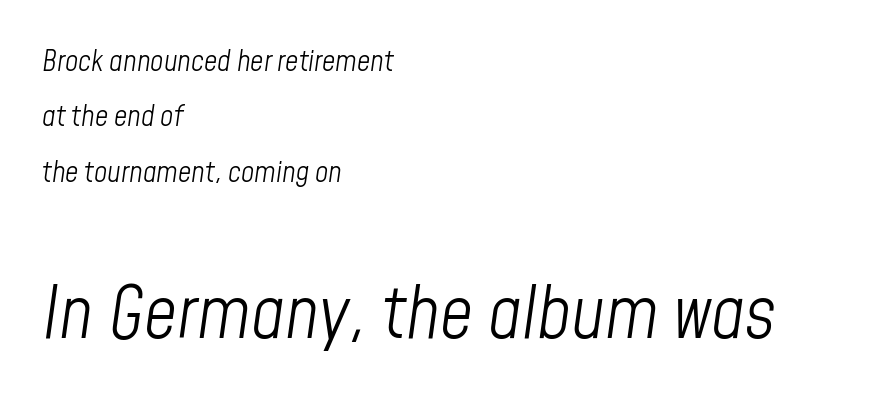
Q: Is the text bold? A: No.
Q: Is the text italic (slanted)? A: Yes, it leans right by about 8 degrees.
Q: Is the text underlined? A: No.
Q: How is the paragraph aligned? A: Left-aligned.
Q: Is the spacing between letters normal or unusually wide? A: Normal.
Q: Is the spacing between lines tight, normal or loose? A: Loose.
Q: Which block of text is set in a larger size, the first (top) or the second (bottom)? A: The second (bottom) one.
Q: Width (condensed, normal, or wide)? A: Condensed.
Q: Stroke contrast? A: Low.
Q: x-height? A: Medium.
Q: Monospaced? A: No.
